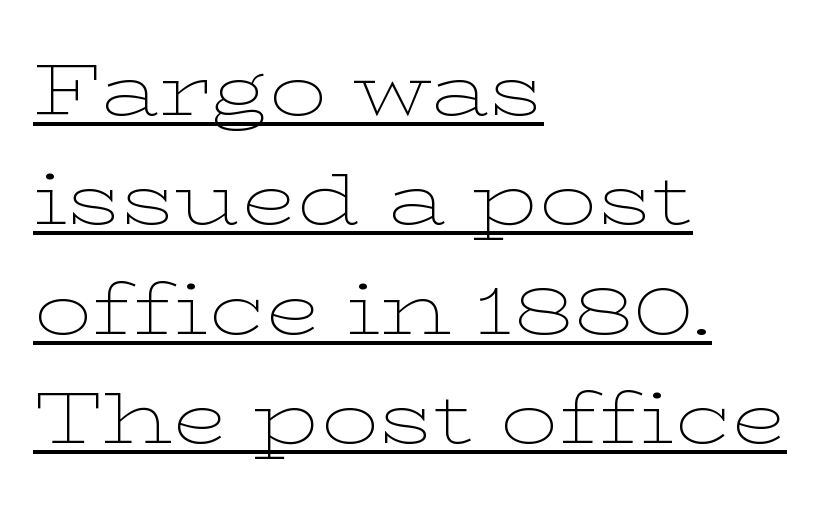
{"serif": "yes", "italic": "no", "bold": "no", "weight": "thin", "width": "wide", "stroke_contrast": "low", "x_height": "medium", "monospaced": "no", "underline": "yes", "align": "left", "line_spacing": "normal", "line_spacing_ratio": 1.52, "letter_spacing": "normal", "letter_spacing_em": 0.0, "glyph_px": 72}
